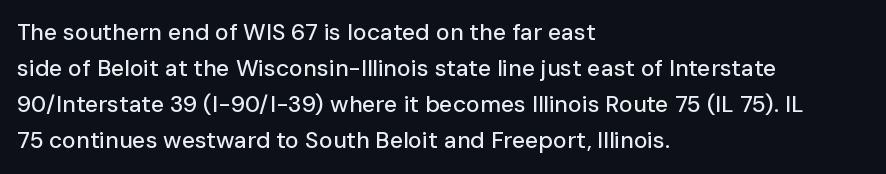
{"italic": "no", "underline": "no", "align": "left", "line_spacing": "normal", "line_spacing_ratio": 1.57, "letter_spacing": "normal", "letter_spacing_em": 0.0, "glyph_px": 23}
